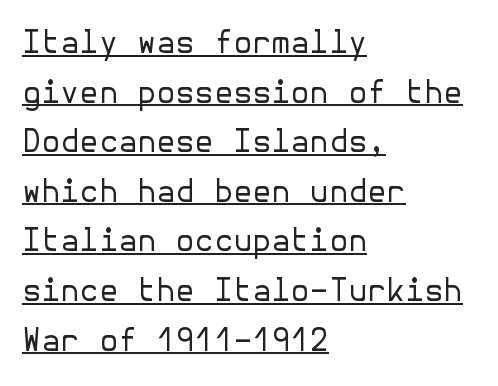
The image shows 31 px regular-weight sans-serif type, upright; set left-aligned, normal line spacing (1.6x), normal letter spacing, underlined; low stroke contrast and a medium x-height.
